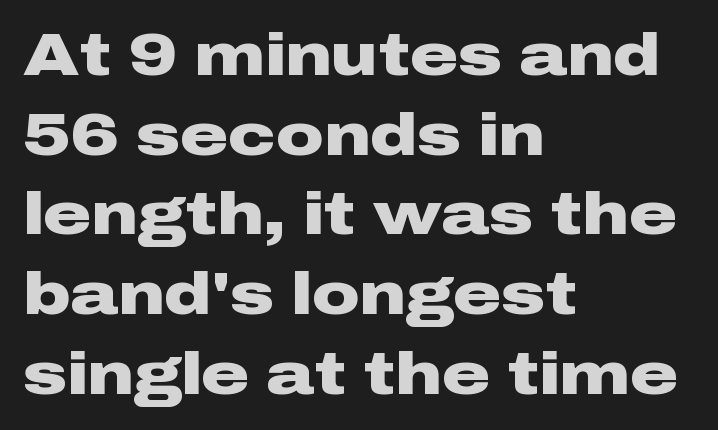
{"serif": "no", "italic": "no", "bold": "yes", "weight": "heavy", "width": "wide", "stroke_contrast": "low", "x_height": "medium", "monospaced": "no", "underline": "no", "align": "left", "line_spacing": "normal", "line_spacing_ratio": 1.35, "letter_spacing": "normal", "letter_spacing_em": 0.0, "glyph_px": 59}
